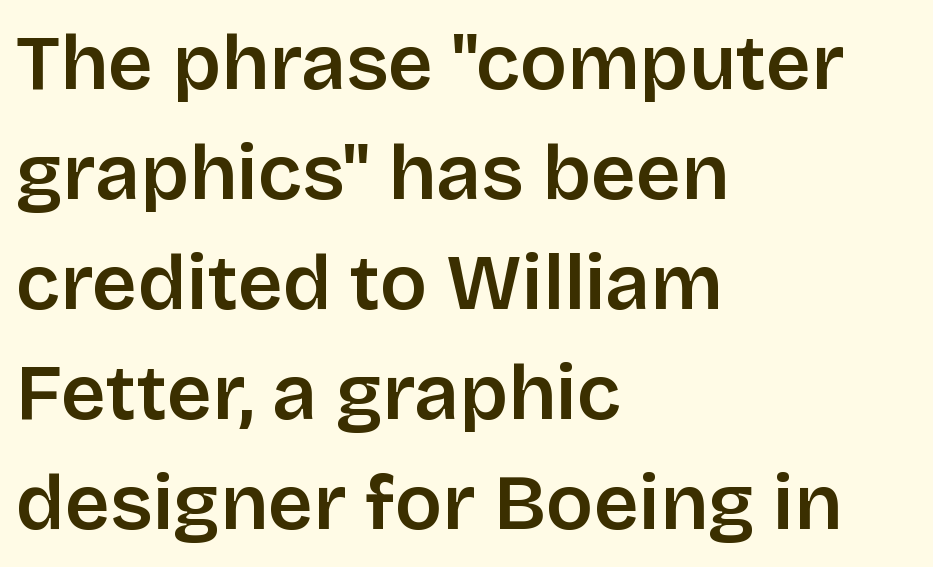
Do the letters lean? They stand straight. Looks like regular typesetting: each glyph gets only the width it needs. No feet cap the strokes, marking this as sans-serif type. Bare-footed words on every line. These lines are set flush left with a ragged right edge.
